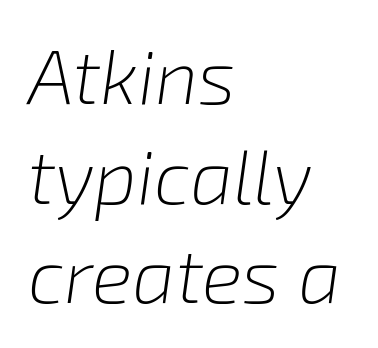
The image shows 76 px light type, italic (leaning right); set left-aligned, normal line spacing (1.31x), normal letter spacing, not underlined; low stroke contrast and a medium x-height.
